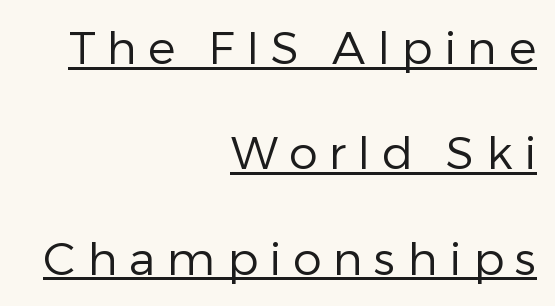
The image shows 46 px regular-weight sans-serif type, upright; set right-aligned, loose line spacing (2.29x), unusually wide letter spacing (+0.25 em), underlined; low stroke contrast and a medium x-height.
